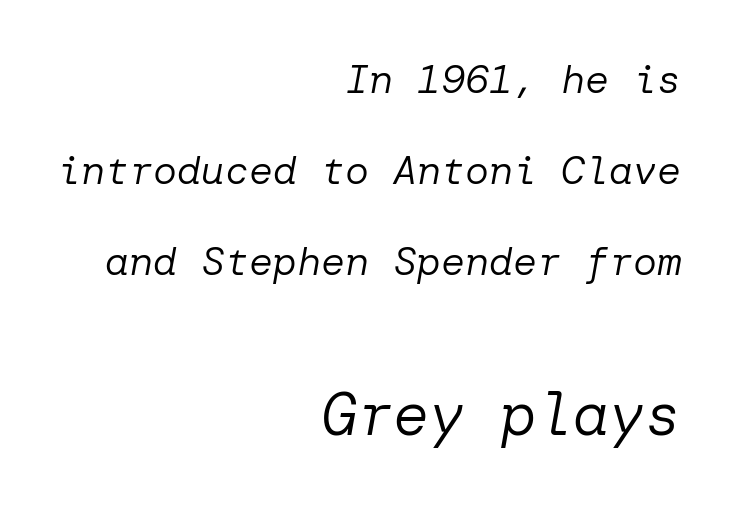
Q: Is the text bold? A: No.
Q: Is the text italic (slanted)? A: Yes, it leans right by about 10 degrees.
Q: Is the text underlined? A: No.
Q: How is the paragraph aligned? A: Right-aligned.
Q: Is the spacing between letters normal or unusually wide? A: Normal.
Q: Is the spacing between lines tight, normal or loose? A: Loose.
Q: Which block of text is set in a larger size, the first (top) or the second (bottom)? A: The second (bottom) one.
Q: Width (condensed, normal, or wide)? A: Normal.
Q: Stroke contrast? A: Low.
Q: x-height? A: Medium.
